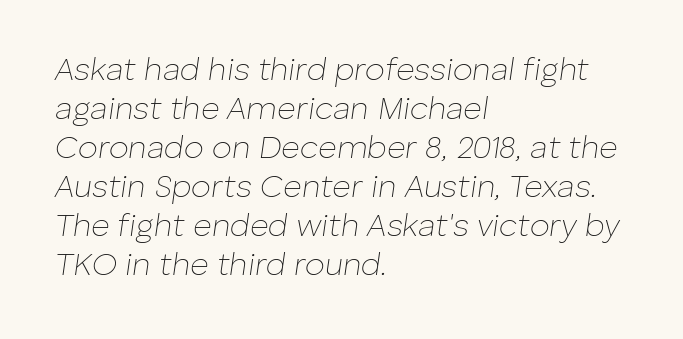
The image shows 32 px thin type, italic (leaning right); set left-aligned, line spacing 1.22x, normal letter spacing, not underlined; low stroke contrast and a medium x-height.
